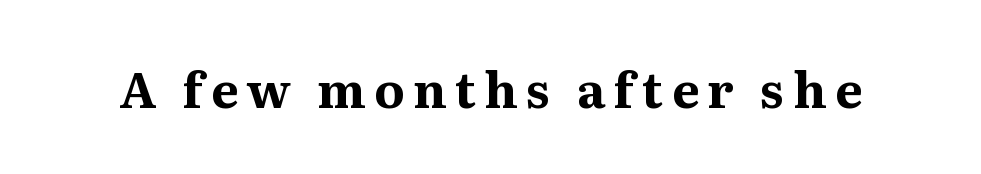
Each letter keeps its own natural width here, so spacing adapts to shape. The typography opts for an upright posture over an oblique one. Letterform terminals end in serifs throughout the passage. Each row of text sits above clean, open space.
